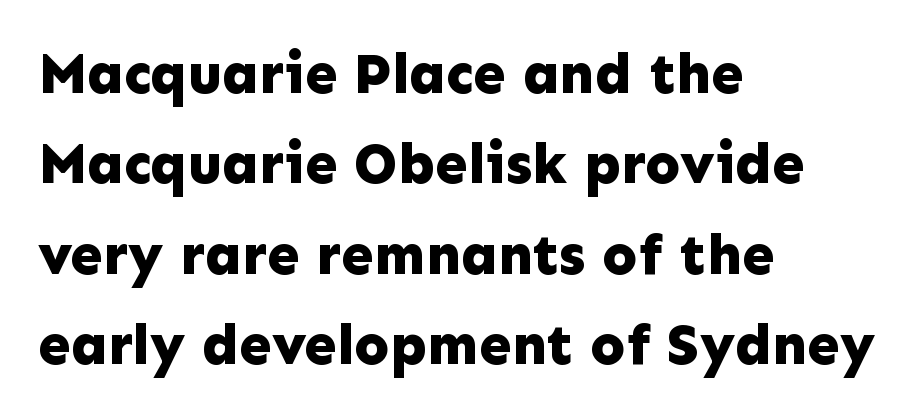
Notice how the stems are strictly vertical — no italics here. To sum up the face: it is a sans, with no serifs. In CSS terms this would be text-align: left. Nobody touched the tracking dial on this one. The strip under each line holds only bare page.
